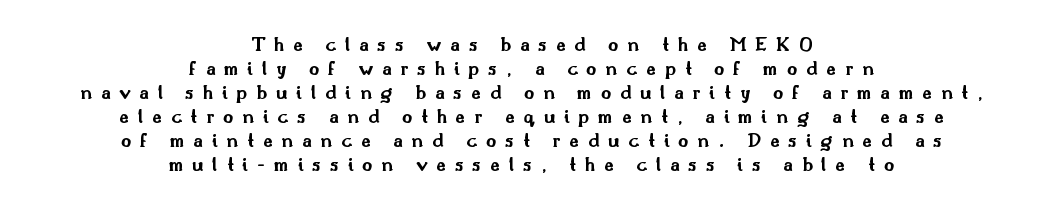
The image shows 20 px bold type, upright; set centered, line spacing 1.2x, unusually wide letter spacing (+0.44 em), not underlined.
